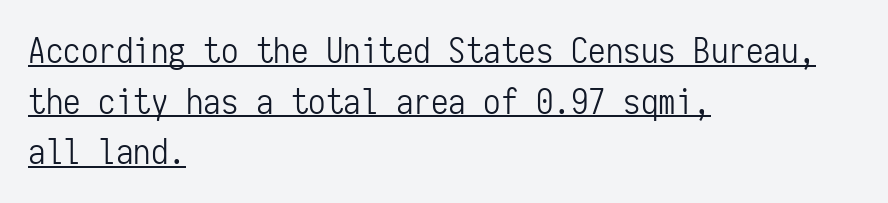
Q: Is the text bold? A: No.
Q: Is the text italic (slanted)? A: No, it is upright.
Q: Is the typeface a serif or a sans-serif typeface? A: Sans-serif.
Q: Is the text underlined? A: Yes.
Q: How is the paragraph aligned? A: Left-aligned.
Q: Is the spacing between letters normal or unusually wide? A: Normal.
Q: Is the spacing between lines tight, normal or loose? A: Normal.
Q: Width (condensed, normal, or wide)? A: Condensed.
Q: Stroke contrast? A: Low.
Q: x-height? A: Medium.
Q: Monospaced? A: Yes.
